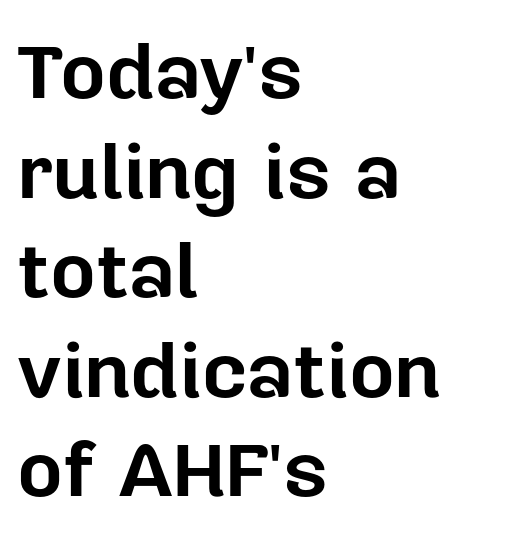
Typeset ragged right — the left edge is the straight one. Upright lettering throughout. Look at the stroke-to-counter ratio: heavy, a bold. This block has exactly the height ordinary leading produces. Classification — sans serif. This rendering leaves character spacing at its baseline value.
